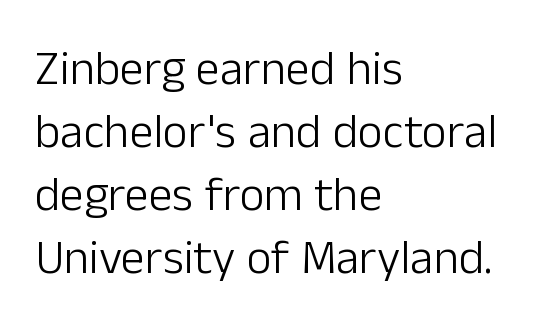
Does the copy run flush right? No — it runs flush left. Character widths vary here, with narrow letters taking less room than wide ones. A light-to-regular cut is what we see here. Honestly, the row spacing looks completely unremarkable. Is the letter spacing exaggerated? No — it looks like the ordinary default.
